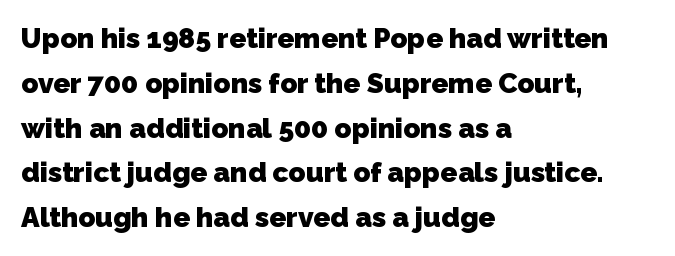
The image shows 28 px heavy sans-serif type; set left-aligned, normal line spacing (1.6x), normal letter spacing, not underlined; low stroke contrast and a medium x-height.
